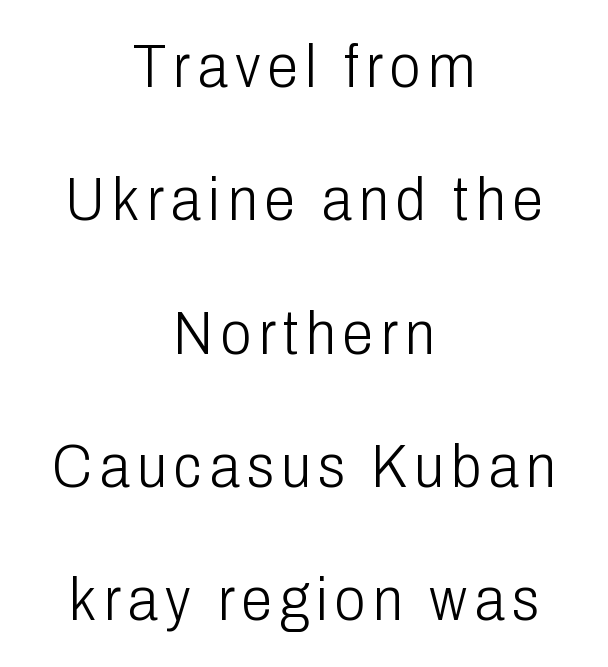
This sample has the flowing, uneven cadence of proportional lettering. Weight: in the light-to-regular range. Posture: upright roman. A centered setting, common on invitations and titles, is used for this passage.
